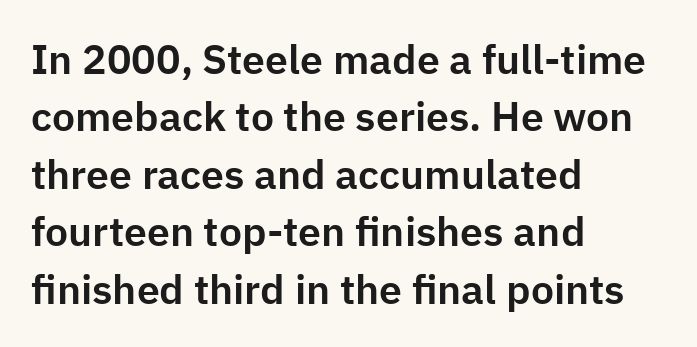
{"serif": "no", "italic": "no", "width": "normal", "stroke_contrast": "low", "x_height": "medium", "monospaced": "no", "underline": "no", "align": "left", "line_spacing": "normal", "line_spacing_ratio": 1.4, "letter_spacing": "normal", "letter_spacing_em": 0.0, "glyph_px": 41}
